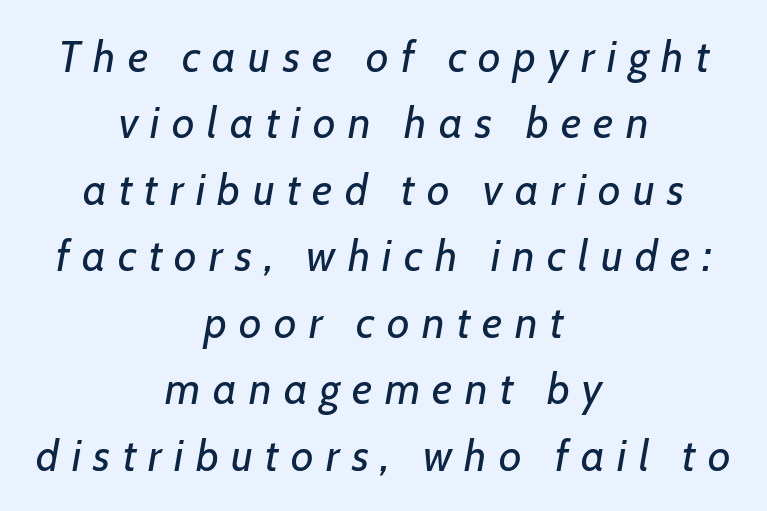
Q: Is the text bold? A: No.
Q: Is the text italic (slanted)? A: Yes, it leans right by about 7 degrees.
Q: Is the text underlined? A: No.
Q: How is the paragraph aligned? A: Centered.
Q: Is the spacing between letters normal or unusually wide? A: Unusually wide.
Q: Is the spacing between lines tight, normal or loose? A: Normal.
Q: Width (condensed, normal, or wide)? A: Normal.
Q: Stroke contrast? A: Low.
Q: x-height? A: Medium.
Q: Monospaced? A: No.
